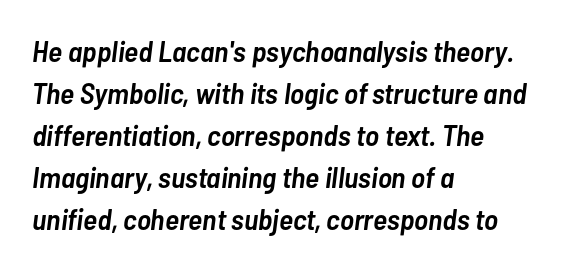
Q: Is the text bold? A: Semi-bold.
Q: Is the text italic (slanted)? A: Yes, it leans right by about 7 degrees.
Q: Is the text underlined? A: No.
Q: How is the paragraph aligned? A: Left-aligned.
Q: Is the spacing between letters normal or unusually wide? A: Normal.
Q: Is the spacing between lines tight, normal or loose? A: Normal.
Q: Width (condensed, normal, or wide)? A: Condensed.
Q: Stroke contrast? A: Low.
Q: x-height? A: Medium.
Q: Monospaced? A: No.
